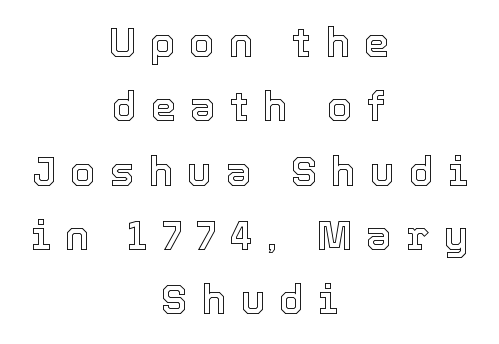
Q: Is the text italic (slanted)? A: No, it is upright.
Q: Is the text underlined? A: No.
Q: How is the paragraph aligned? A: Centered.
Q: Is the spacing between letters normal or unusually wide? A: Unusually wide.
Q: Is the spacing between lines tight, normal or loose? A: Normal.
Q: Width (condensed, normal, or wide)? A: Normal.
Q: x-height? A: Medium.
Q: Monospaced? A: No.
